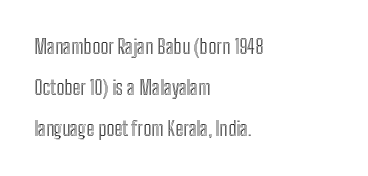
Q: Is the text italic (slanted)? A: No, it is upright.
Q: Is the text underlined? A: No.
Q: How is the paragraph aligned? A: Left-aligned.
Q: Is the spacing between letters normal or unusually wide? A: Normal.
Q: Is the spacing between lines tight, normal or loose? A: Loose.
